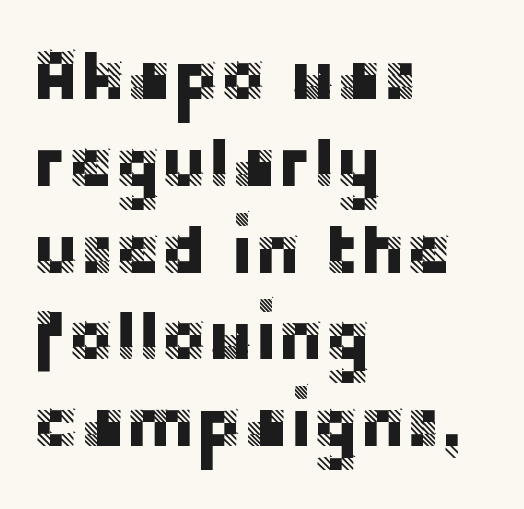
{"serif": "no", "italic": "no", "width": "normal", "stroke_contrast": "low", "x_height": "large", "monospaced": "no", "underline": "no", "align": "left", "line_spacing_ratio": 1.24, "letter_spacing": "normal", "letter_spacing_em": 0.0, "glyph_px": 70}
